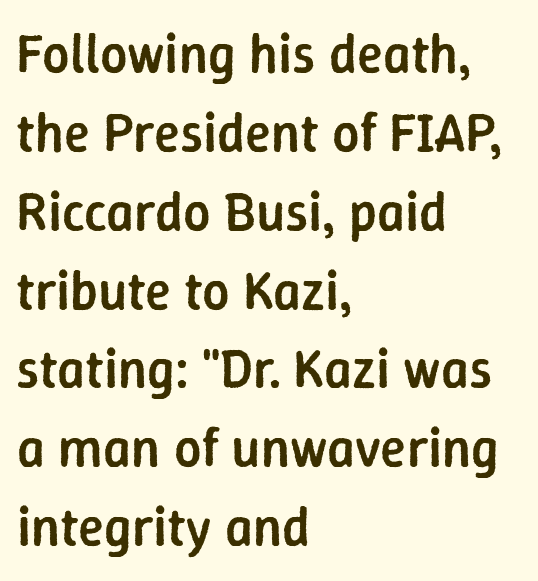
{"serif": "no", "italic": "no", "bold": "semi", "weight": "semibold", "width": "normal", "stroke_contrast": "low", "x_height": "medium", "monospaced": "no", "underline": "no", "align": "left", "line_spacing": "normal", "line_spacing_ratio": 1.46, "letter_spacing": "normal", "letter_spacing_em": 0.0, "glyph_px": 54}
